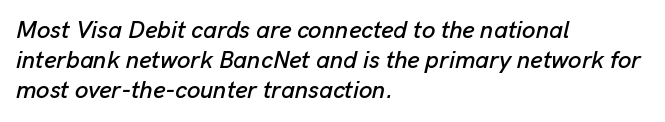
The image shows 24 px text type, italic (leaning right); set left-aligned, normal line spacing (1.25x), normal letter spacing, not underlined.
